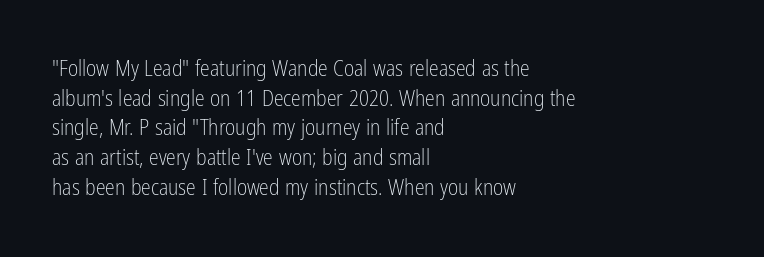
Q: Is the text bold? A: No.
Q: Is the text italic (slanted)? A: No, it is upright.
Q: Is the text underlined? A: No.
Q: How is the paragraph aligned? A: Left-aligned.
Q: Is the spacing between letters normal or unusually wide? A: Normal.
Q: Is the spacing between lines tight, normal or loose? A: Normal.
